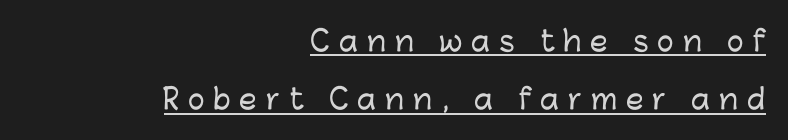
The image shows 28 px sans-serif type, upright; set right-aligned, loose line spacing (2.08x), unusually wide letter spacing (+0.32 em), underlined; low stroke contrast and a medium x-height.
